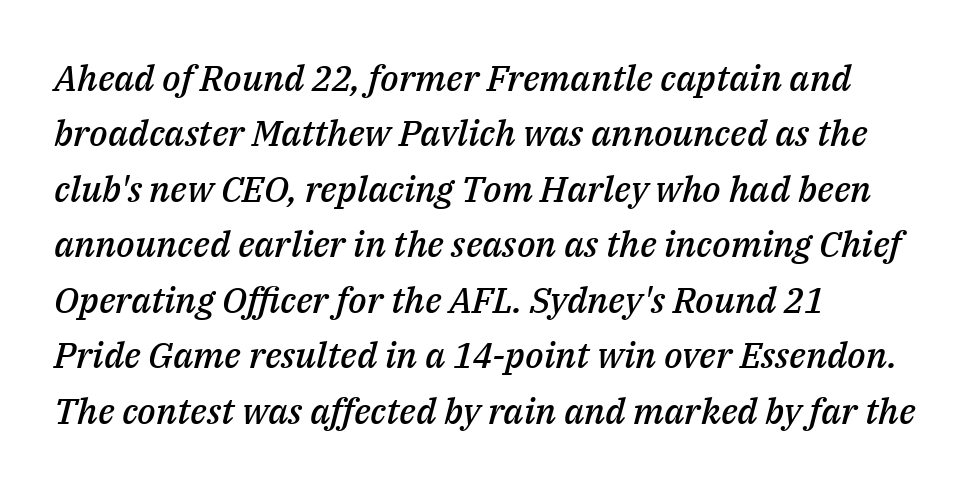
The image shows 36 px semibold type, italic (leaning right); set left-aligned, normal line spacing (1.54x), normal letter spacing, not underlined; medium stroke contrast and a medium x-height.
